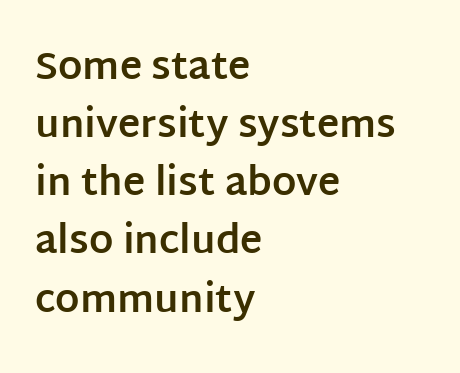
Regarding serifs, this sample does without them. Tracking here is standard; glyphs follow each other at the usual distance. Its strokes are broad and dark, the hallmark of bold type. Here the designer chose a conventional face with non-uniform glyph widths. Style check: upright.
